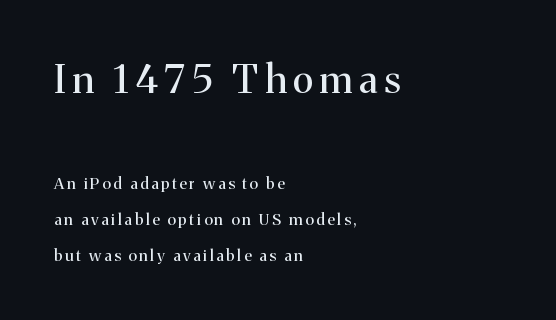
{"serif": "yes", "italic": "no", "bold": "no", "weight": "regular", "width": "normal", "stroke_contrast": "medium", "x_height": "medium", "monospaced": "no", "underline": "no", "align": "left", "line_spacing": "loose", "line_spacing_ratio": 2.25, "larger_block": "first", "size_ratio": 2.44, "glyph_px": 39}
